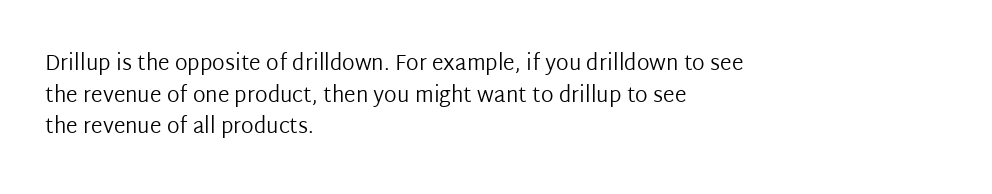
Style check: upright. Leftover space on each line is placed entirely after the last word. The rows are spaced the way most documents space them. The font is comparable to plain body text, perhaps lighter. Honestly, there is no underline to notice here at all. Nobody touched the tracking dial on this one.
